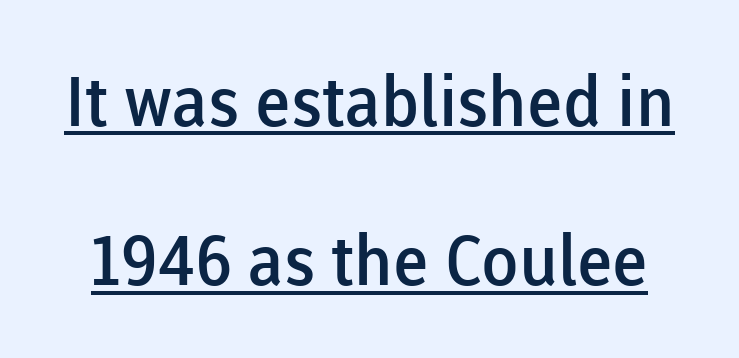
Q: Is the text bold? A: Semi-bold.
Q: Is the text italic (slanted)? A: No, it is upright.
Q: Is the typeface a serif or a sans-serif typeface? A: Sans-serif.
Q: Is the text underlined? A: Yes.
Q: Is the spacing between letters normal or unusually wide? A: Normal.
Q: Is the spacing between lines tight, normal or loose? A: Loose.
Q: Width (condensed, normal, or wide)? A: Normal.
Q: Stroke contrast? A: Low.
Q: x-height? A: Medium.
Q: Monospaced? A: No.
